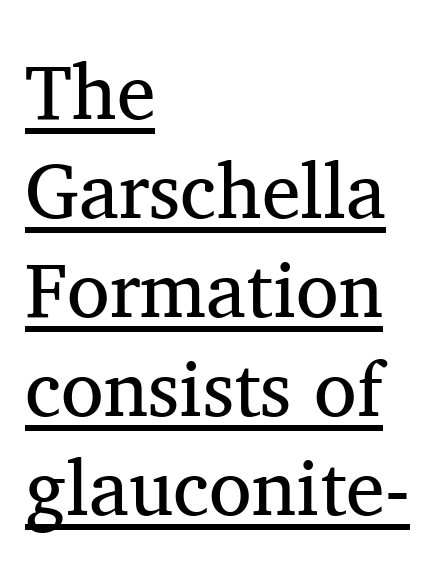
The letters carry serifs — small finishing strokes at the ends of their stems. Compared with typical body copy, the letter spacing here is the same. Is the type heavy? It reads as light-to-regular instead. Compared with a centered layout, this one pins lines to the left instead. How would I describe the line gaps? Plain and ordinary. This is roman type, the default non-slanted kind.
